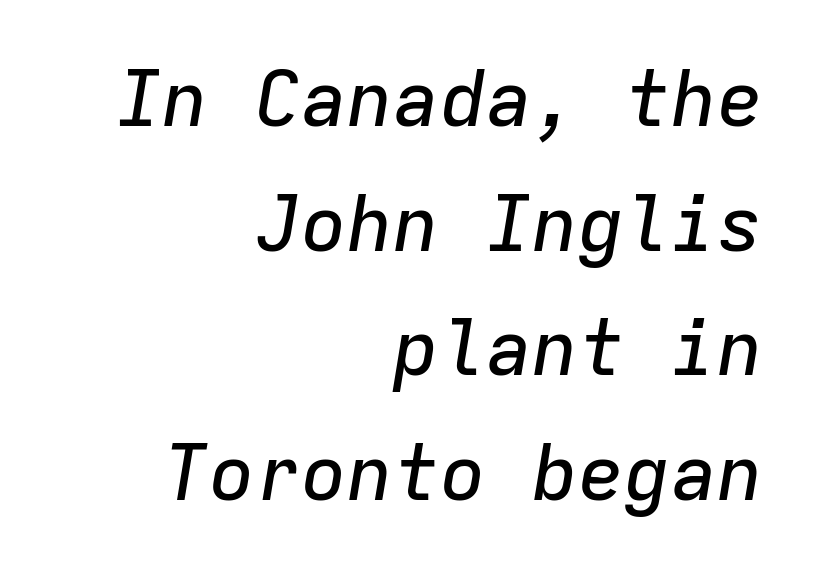
The image shows 77 px text type, italic (leaning right), monospaced; set right-aligned, normal line spacing (1.62x), normal letter spacing, not underlined; low stroke contrast and a medium x-height.
